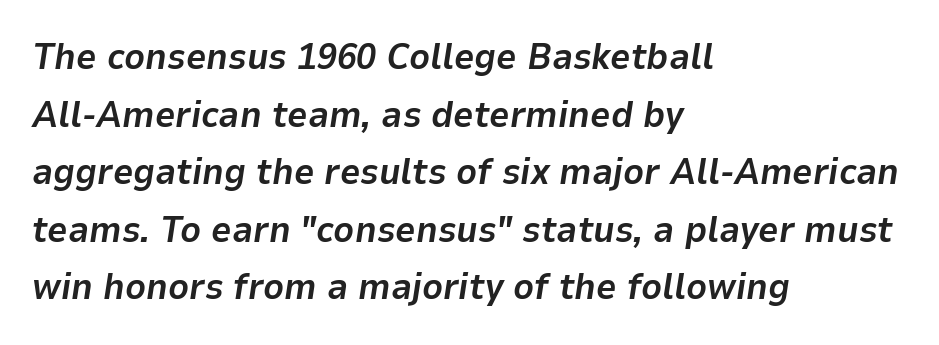
Q: Is the text bold? A: Yes.
Q: Is the text italic (slanted)? A: Yes, it leans right by about 9 degrees.
Q: Is the text underlined? A: No.
Q: How is the paragraph aligned? A: Left-aligned.
Q: Is the spacing between letters normal or unusually wide? A: Normal.
Q: Is the spacing between lines tight, normal or loose? A: Normal.
Q: Width (condensed, normal, or wide)? A: Normal.
Q: Stroke contrast? A: Low.
Q: x-height? A: Medium.
Q: Monospaced? A: No.
